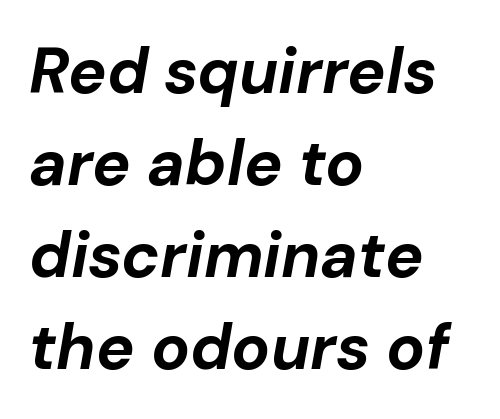
Rule under the text: the space is simply empty. The rendering anchors every line to the left-hand side. Strokes here are thick enough to call this a true bold. What's the leading like? Ordinary, nothing unusual. These lines keep a tight, regular rhythm from letter to letter. The letters advance in unequal steps, a hallmark of proportional type.
